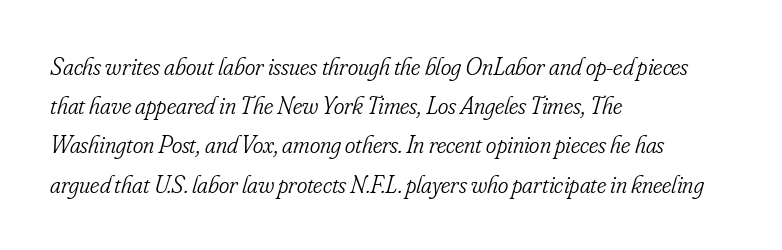
The glyphs are unaccompanied by any horizontal stroke below them. An italicized treatment has been applied to the whole sample. Heaviness? Minimal to ordinary, like unemphasized prose. You could call the tracking neutral — neither tight nor loose.
